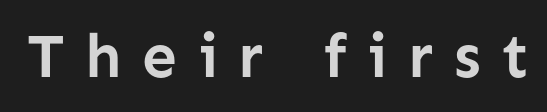
Examine the stroke ends and you'll find no serifs. The lettering stays uniformly vertical, giving the passage a roman look. I'd describe the lettering as bold — thick and assertive. Between one letter and the next there's a generous, obvious gap. Varying glyph widths throughout — classic text-font behaviour. Underlining? Definitely not there.
